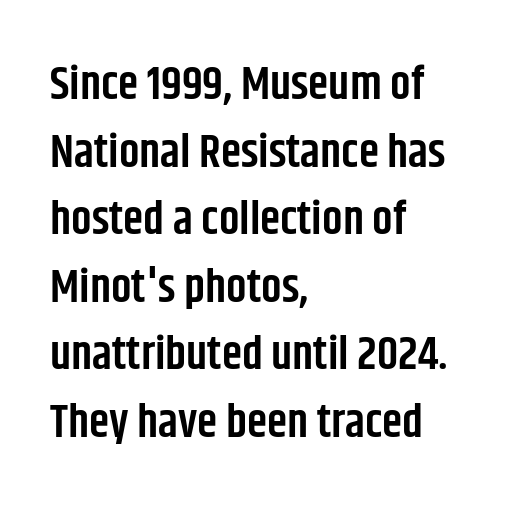
{"serif": "no", "italic": "no", "bold": "semi", "weight": "semibold", "width": "condensed", "stroke_contrast": "low", "x_height": "large", "monospaced": "no", "underline": "no", "align": "left", "line_spacing": "normal", "line_spacing_ratio": 1.47, "letter_spacing": "normal", "letter_spacing_em": 0.0, "glyph_px": 46}
